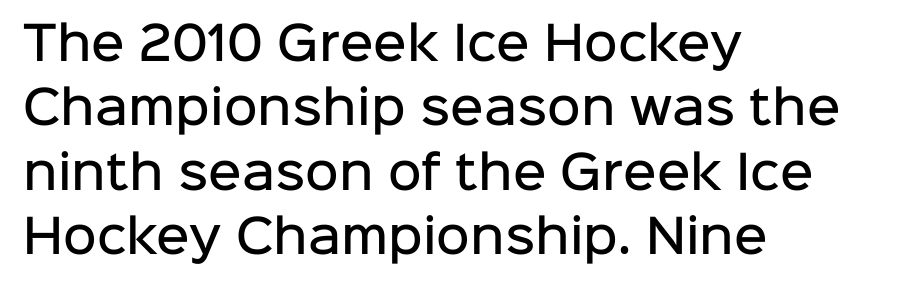
The image shows 46 px semibold sans-serif type, upright; set left-aligned, normal line spacing (1.4x), normal letter spacing, not underlined; low stroke contrast and a medium x-height.
